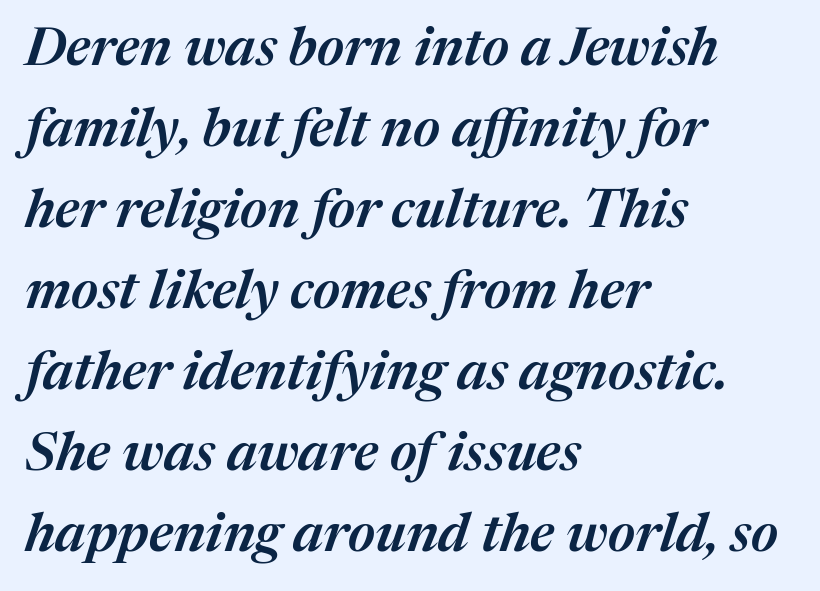
{"italic": "yes", "lean": "right", "slant_degrees": 17, "bold": "semi", "weight": "semibold", "width": "normal", "stroke_contrast": "medium", "x_height": "medium", "monospaced": "no", "underline": "no", "align": "left", "line_spacing": "normal", "line_spacing_ratio": 1.5, "letter_spacing": "normal", "letter_spacing_em": 0.0, "glyph_px": 54}
